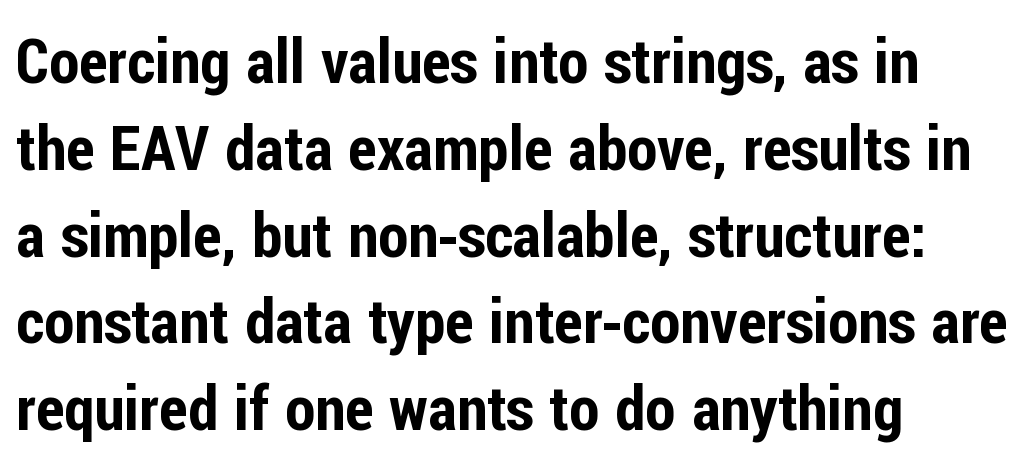
{"serif": "no", "italic": "no", "width": "condensed", "stroke_contrast": "low", "x_height": "medium", "monospaced": "no", "underline": "no", "align": "left", "line_spacing": "normal", "line_spacing_ratio": 1.4, "letter_spacing": "normal", "letter_spacing_em": 0.0, "glyph_px": 62}
